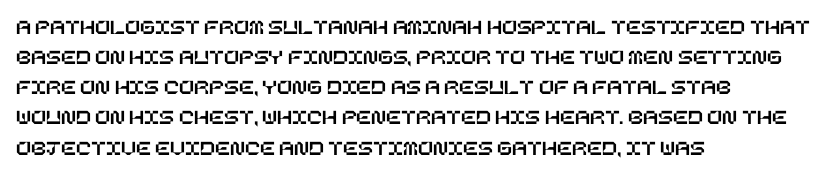
The image shows 22 px text type, upright; set left-aligned, normal line spacing (1.37x), normal letter spacing, not underlined.
